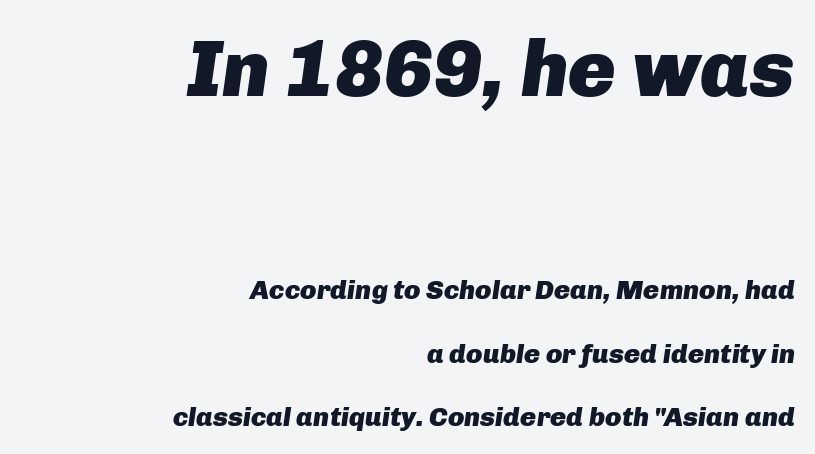
The image shows 80 px heavy type, italic (leaning right); set right-aligned, loose line spacing (2.36x), normal letter spacing, not underlined; the first (top) block is 2.96x larger; low stroke contrast and a medium x-height.
